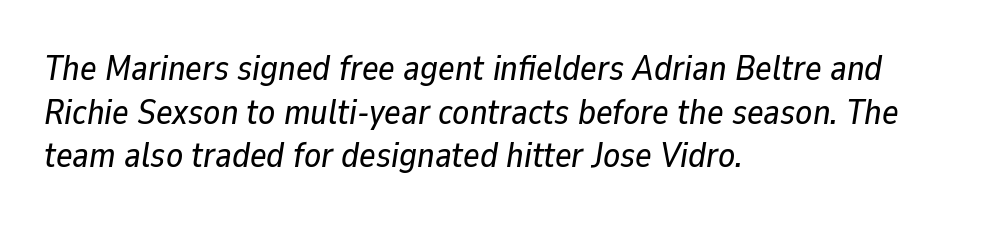
{"italic": "yes", "lean": "right", "slant_degrees": 9, "width": "normal", "stroke_contrast": "low", "x_height": "medium", "monospaced": "no", "underline": "no", "align": "left", "line_spacing": "normal", "line_spacing_ratio": 1.25, "letter_spacing": "normal", "letter_spacing_em": 0.0, "glyph_px": 35}
